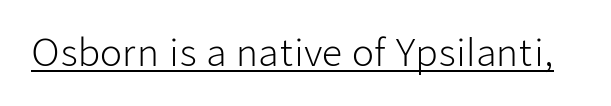
Q: Is the text bold? A: No.
Q: Is the text italic (slanted)? A: No, it is upright.
Q: Is the typeface a serif or a sans-serif typeface? A: Sans-serif.
Q: Is the text underlined? A: Yes.
Q: Is the spacing between letters normal or unusually wide? A: Normal.
Q: Width (condensed, normal, or wide)? A: Normal.
Q: Stroke contrast? A: Low.
Q: x-height? A: Medium.
Q: Monospaced? A: No.
